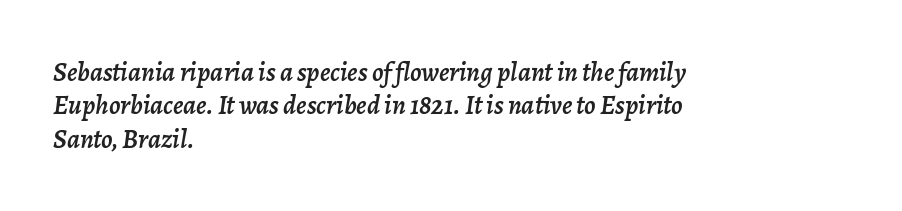
Q: Is the text italic (slanted)? A: Yes, it leans right by about 7 degrees.
Q: Is the text underlined? A: No.
Q: How is the paragraph aligned? A: Left-aligned.
Q: Is the spacing between letters normal or unusually wide? A: Normal.
